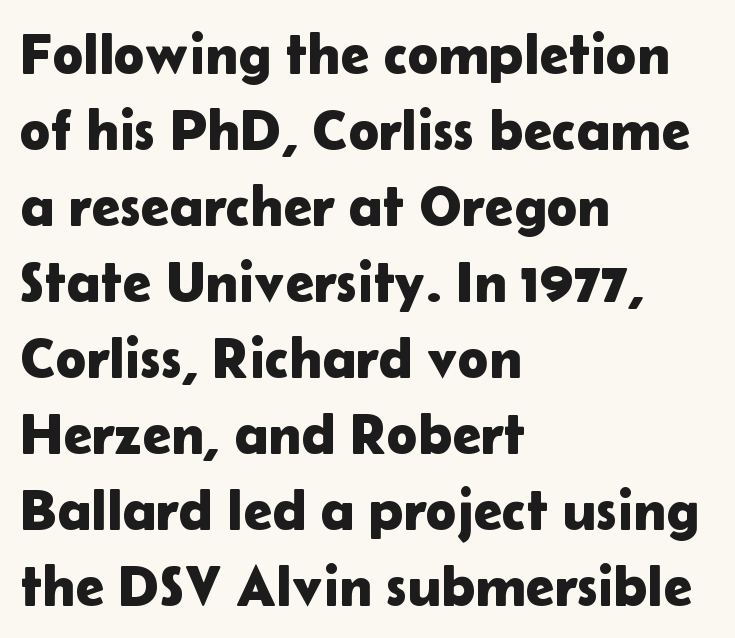
The image shows 58 px sans-serif type, upright; set left-aligned, normal line spacing (1.31x), normal letter spacing, not underlined; low stroke contrast and a medium x-height.
